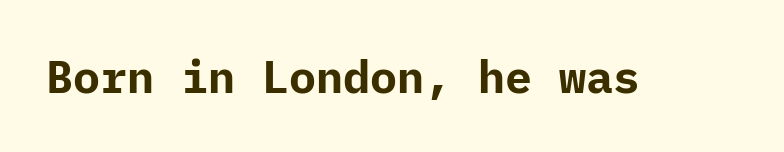
{"serif": "no", "italic": "no", "bold": "yes", "weight": "bold", "width": "normal", "stroke_contrast": "low", "x_height": "medium", "underline": "no", "letter_spacing": "normal", "letter_spacing_em": 0.0, "glyph_px": 45}
